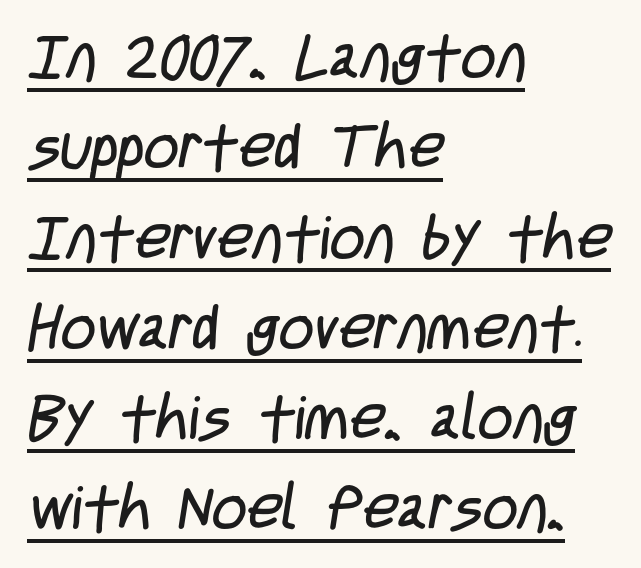
Q: Is the text bold? A: No.
Q: Is the typeface a serif or a sans-serif typeface? A: Sans-serif.
Q: Is the text underlined? A: Yes.
Q: How is the paragraph aligned? A: Left-aligned.
Q: Is the spacing between letters normal or unusually wide? A: Normal.
Q: Is the spacing between lines tight, normal or loose? A: Normal.
Q: Width (condensed, normal, or wide)? A: Condensed.
Q: Stroke contrast? A: Low.
Q: x-height? A: Large.
Q: Monospaced? A: No.
